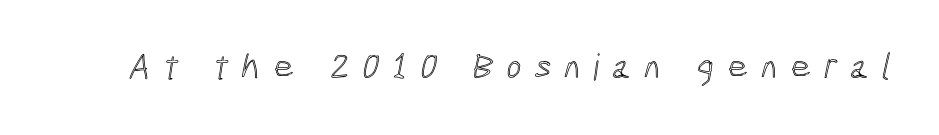
Q: Is the text underlined? A: No.
Q: Is the spacing between letters normal or unusually wide? A: Unusually wide.
Q: Width (condensed, normal, or wide)? A: Condensed.
Q: x-height? A: Medium.
Q: Monospaced? A: No.
